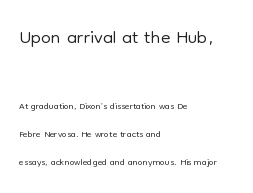
Here the first block reads like a headline and the second like body copy. You could call the tracking neutral — neither tight nor loose. Words float on clear page, feet unadorned. Proportional: the letters do not fall into vertical columns.
